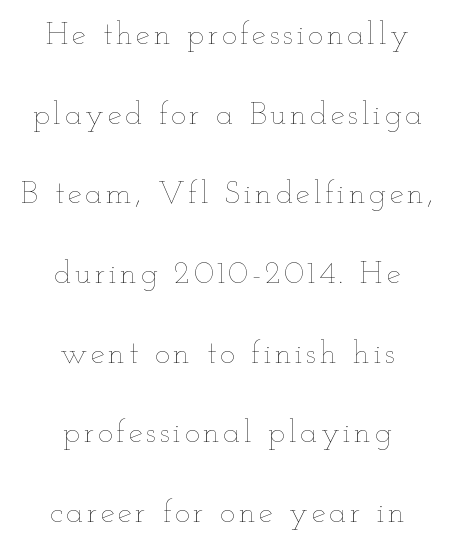
The image shows 32 px thin, wide type, upright; set centered, loose line spacing (2.49x), not underlined; low stroke contrast and a small x-height.
